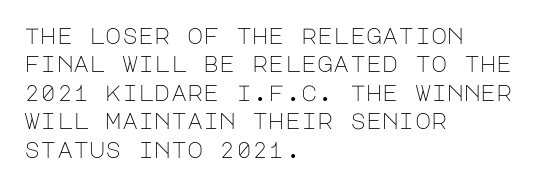
Q: Is the text bold? A: No.
Q: Is the text italic (slanted)? A: No, it is upright.
Q: Is the text underlined? A: No.
Q: How is the paragraph aligned? A: Left-aligned.
Q: Is the spacing between letters normal or unusually wide? A: Normal.
Q: Is the spacing between lines tight, normal or loose? A: Normal.
